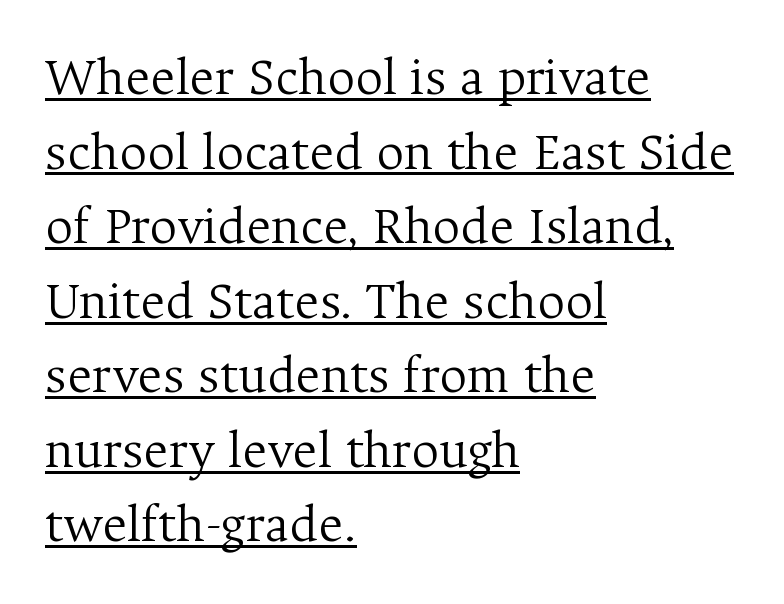
{"serif": "yes", "italic": "no", "bold": "no", "weight": "light", "width": "normal", "stroke_contrast": "medium", "x_height": "medium", "monospaced": "no", "underline": "yes", "align": "left", "line_spacing": "normal", "line_spacing_ratio": 1.38, "letter_spacing": "normal", "letter_spacing_em": 0.0, "glyph_px": 54}
